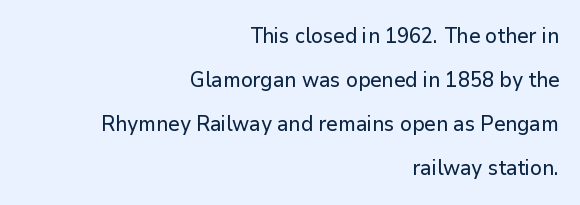
Is there any slant? The stems are plumb. The letterforms sit shoulder to shoulder at normal distance. Each line ends at the same right margin while the left side varies. Students, observe: this is what heavily led, spacious text looks like. Clear beneath every line of the passage.
